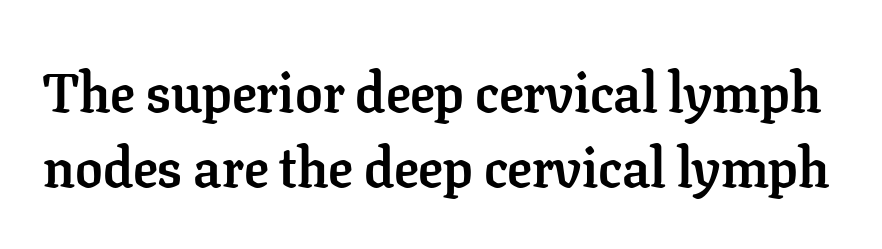
Style check: upright. The area under the type is left untouched. Vertical spacing — default. Look at the stroke-to-counter ratio: heavy, a bold. In terms of letterspacing, this is plain default setting. The typeface chosen for these lines features serifs.
